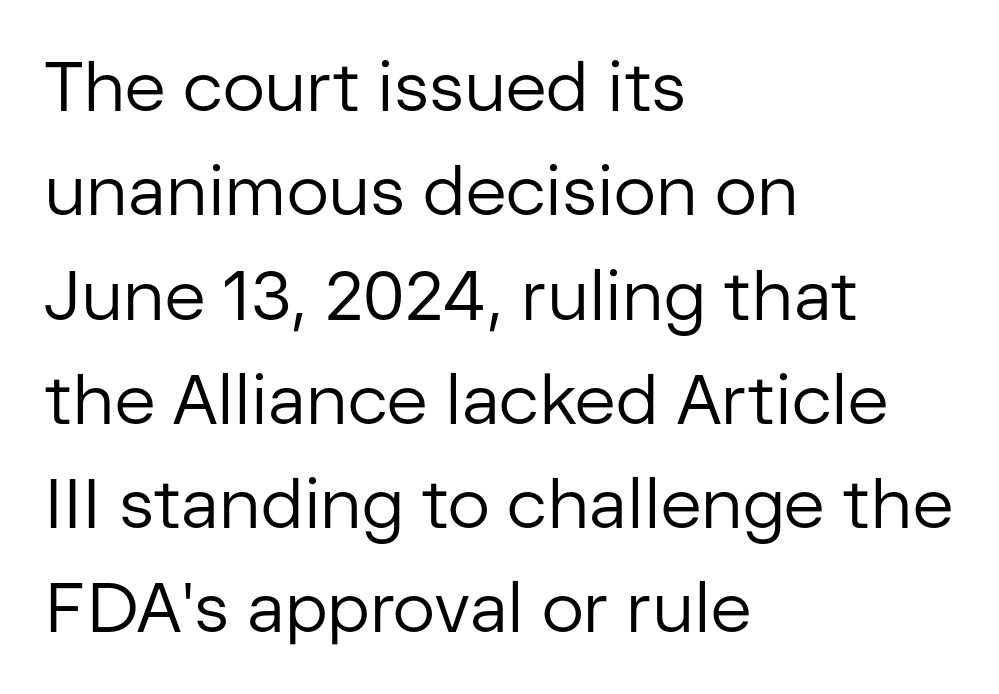
{"serif": "no", "italic": "no", "bold": "no", "weight": "regular", "width": "normal", "stroke_contrast": "low", "x_height": "medium", "monospaced": "no", "underline": "no", "align": "left", "line_spacing": "normal", "line_spacing_ratio": 1.49, "letter_spacing": "normal", "letter_spacing_em": 0.0, "glyph_px": 70}
